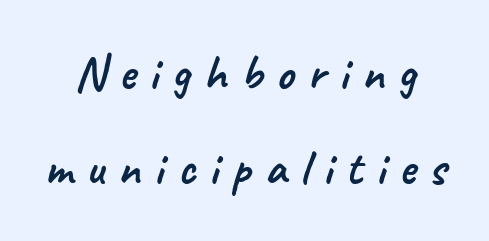
The image shows 49 px sans-serif type; set loose line spacing (1.94x), unusually wide letter spacing (+0.28 em), not underlined; low stroke contrast and a small x-height.
